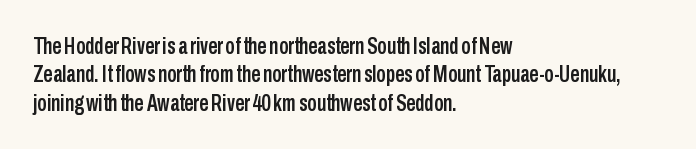
{"italic": "no", "underline": "no", "align": "left", "line_spacing_ratio": 1.23, "letter_spacing": "normal", "letter_spacing_em": 0.0, "glyph_px": 23}
